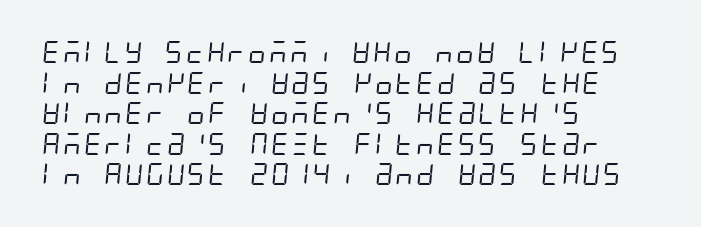
{"bold": "no", "underline": "no", "align": "left", "line_spacing": "normal", "line_spacing_ratio": 1.39, "letter_spacing": "normal", "letter_spacing_em": 0.0, "glyph_px": 22}
